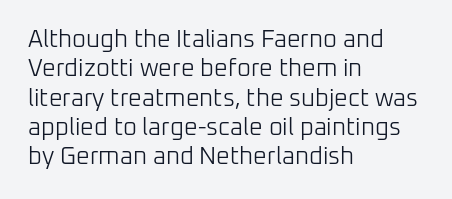
The image shows 24 px text type, upright; set left-aligned, line spacing 1.22x, normal letter spacing, not underlined.
